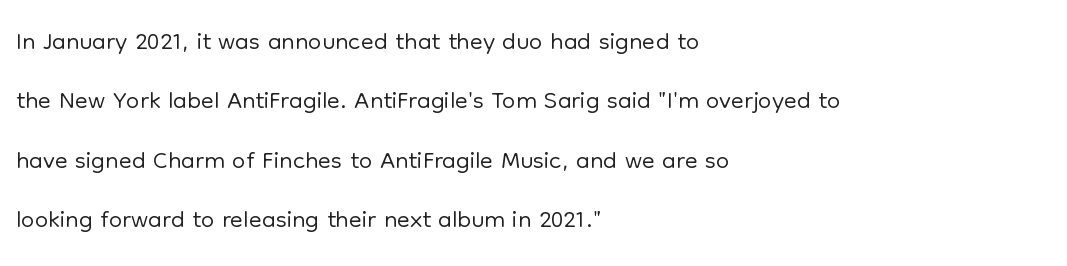
Q: Is the text bold? A: No.
Q: Is the text italic (slanted)? A: No, it is upright.
Q: Is the typeface a serif or a sans-serif typeface? A: Sans-serif.
Q: Is the text underlined? A: No.
Q: How is the paragraph aligned? A: Left-aligned.
Q: Is the spacing between letters normal or unusually wide? A: Normal.
Q: Is the spacing between lines tight, normal or loose? A: Normal.
Q: Width (condensed, normal, or wide)? A: Normal.
Q: Stroke contrast? A: Low.
Q: x-height? A: Medium.
Q: Monospaced? A: No.
